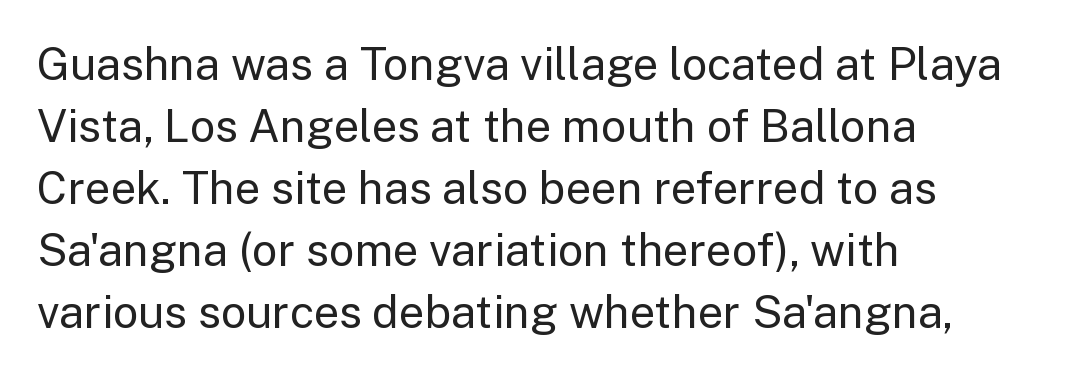
The image shows 45 px regular-weight sans-serif type, upright; set left-aligned, normal line spacing (1.38x), normal letter spacing, not underlined; low stroke contrast and a medium x-height.
